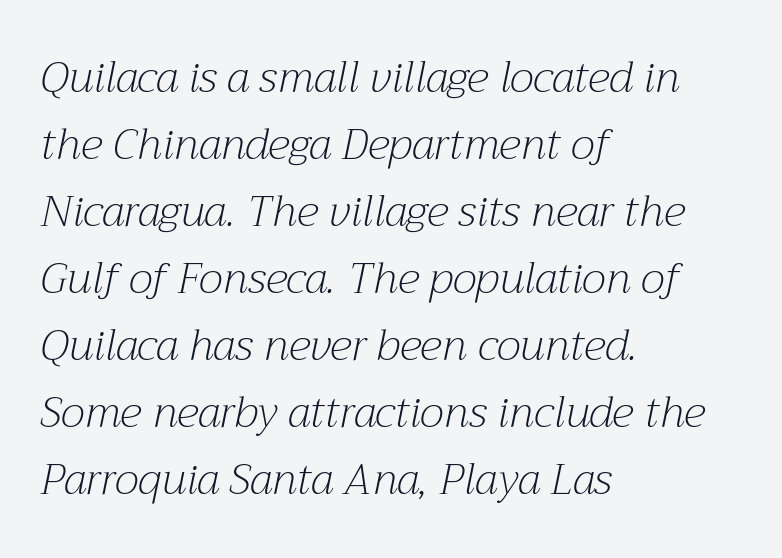
Q: Is the text bold? A: No.
Q: Is the text italic (slanted)? A: Yes, it leans right by about 12 degrees.
Q: Is the typeface a serif or a sans-serif typeface? A: Serif.
Q: Is the text underlined? A: No.
Q: How is the paragraph aligned? A: Left-aligned.
Q: Is the spacing between letters normal or unusually wide? A: Normal.
Q: Is the spacing between lines tight, normal or loose? A: Normal.
Q: Width (condensed, normal, or wide)? A: Normal.
Q: Stroke contrast? A: Medium.
Q: x-height? A: Medium.
Q: Monospaced? A: No.
